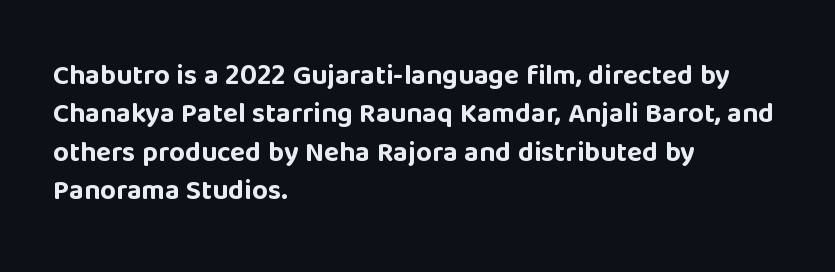
Characters remain perfectly vertical along every line. The passage shown is typed in a proportional face where columns would drift. Regarding serifs, this sample does without them. Summary of weight: heavy, a full bold. Default kerning and tracking; the words read as compact shapes. Vertically, the passage feels balanced, rows spaced as you'd expect.
